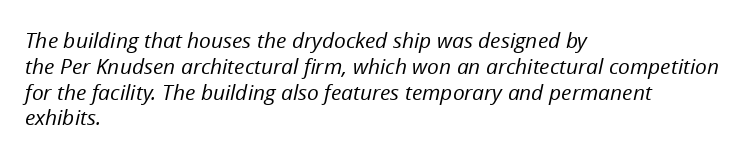
This sample uses an oblique cut, with every glyph tilted off the vertical. Think standard paragraph weight, or any step lighter than that. Honestly, there is no underline to notice here at all. The line texture is even and compact thanks to regular tracking.
